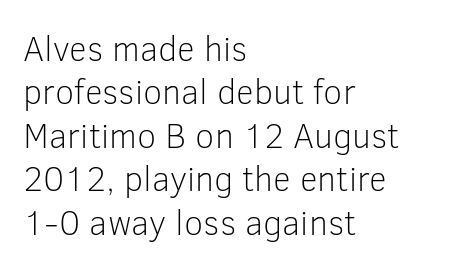
The image shows 35 px light sans-serif type, upright; set left-aligned, line spacing 1.24x, normal letter spacing, not underlined; low stroke contrast and a medium x-height.
